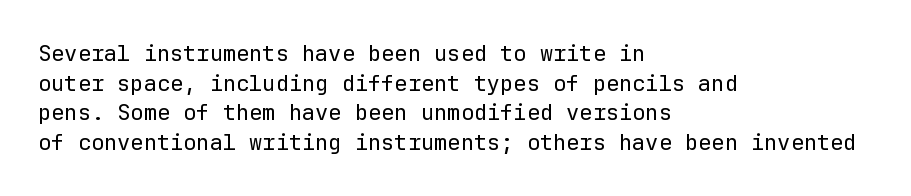
Unmarked baselines from the first word to the last. The designer left line spacing at the default. The rendering anchors every line to the left-hand side. The gaps between neighbouring characters are ordinary and unremarkable. The type sits square on the baseline with zero lean.
